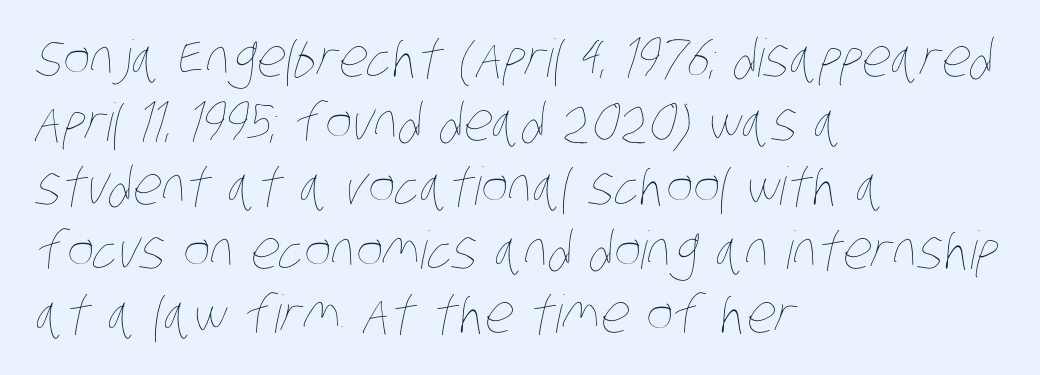
The image shows 52 px thin, condensed type; set left-aligned, line spacing 1.23x, normal letter spacing, not underlined; low stroke contrast and a large x-height.
